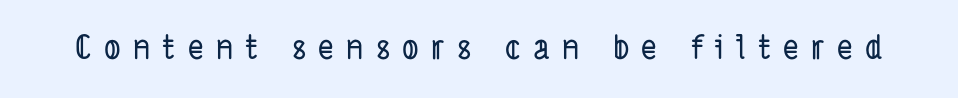
Is the letter spacing exaggerated? Yes — the characters are pushed far apart. Note the varied advance widths — an 'i' is clearly narrower than an 'm'. Underline: absent. Unlike a traditional serif, this face leaves its strokes unadorned.
